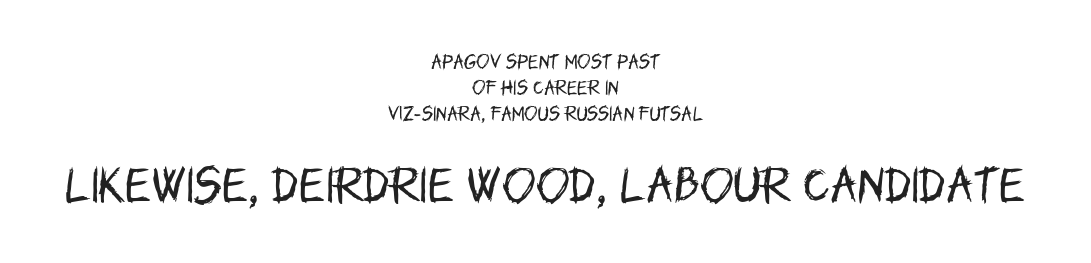
{"serif": "no", "italic": "no", "bold": "no", "weight": "regular", "width": "condensed", "stroke_contrast": "low", "x_height": "large", "monospaced": "no", "underline": "no", "align": "center", "line_spacing": "normal", "line_spacing_ratio": 1.62, "letter_spacing": "normal", "letter_spacing_em": 0.0, "larger_block": "second", "size_ratio": 2.5, "glyph_px": 40}
